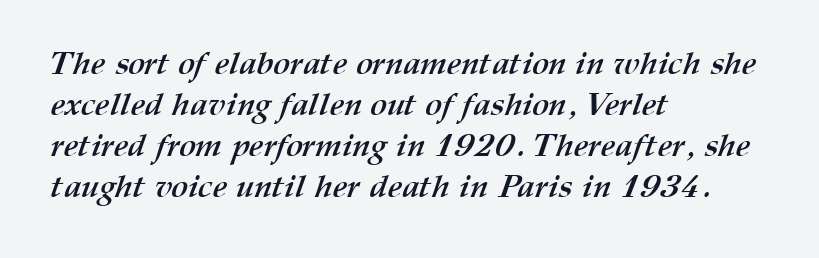
{"bold": "yes", "weight": "semibold", "width": "normal", "stroke_contrast": "medium", "x_height": "medium", "monospaced": "no", "underline": "no", "align": "left", "line_spacing": "normal", "line_spacing_ratio": 1.28, "letter_spacing": "normal", "letter_spacing_em": 0.0, "glyph_px": 32}
